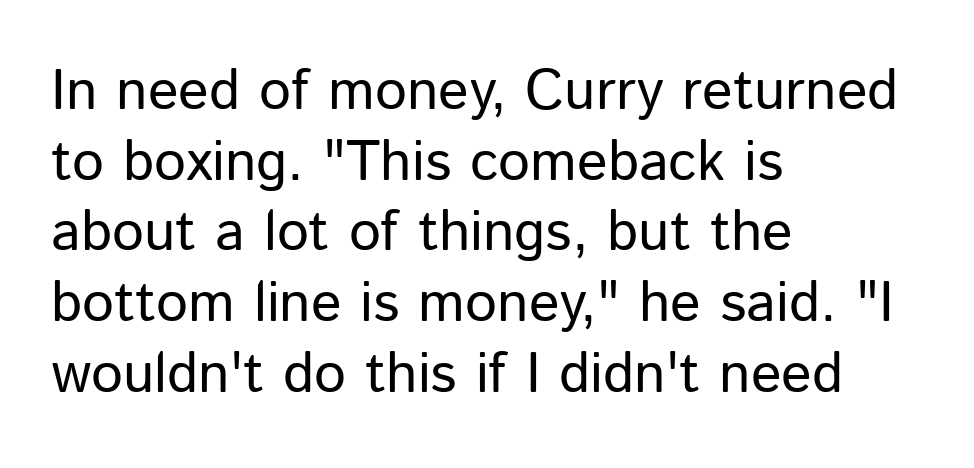
Stroke thickness stays within the range of a standard reading face or lighter. The lines in this sample share a left origin and differ only in where they stop. Words appear dense and cohesive because spacing is normal. The face used here is proportionally spaced, like ordinary book or web type. Grotesque or geometric, the face here clearly has no serifs.
